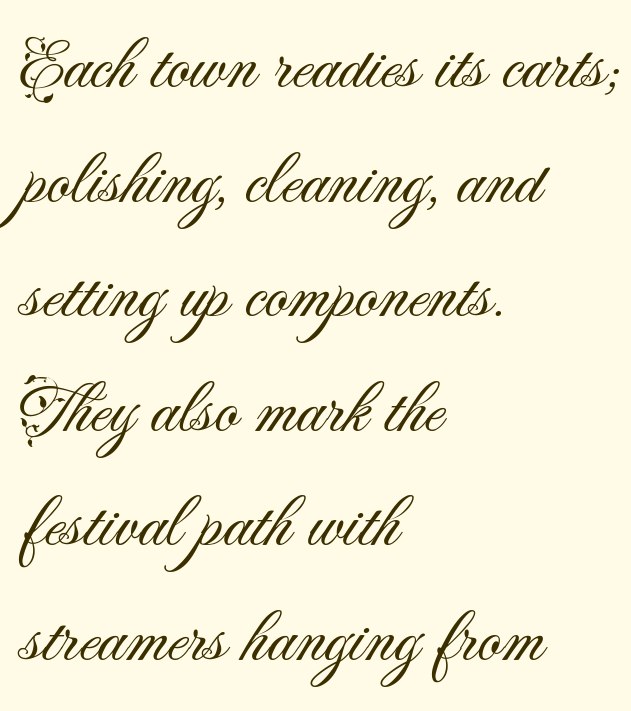
The block of text has a typical density, with ordinary space between rows. Quick note: underline off. Standard letterfit; no display-style spreading of the glyphs. Summary of weight: not heavy and not bold. Stroke terminals: plain, sans-serif.
